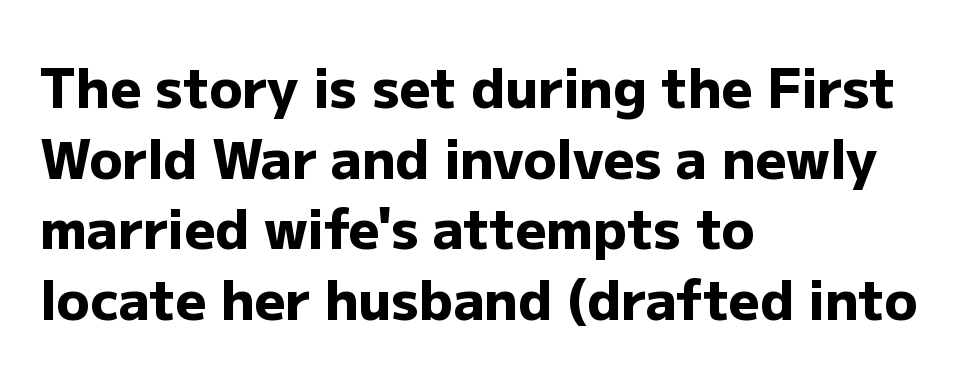
The image shows 54 px heavy sans-serif type, upright; set left-aligned, normal line spacing (1.31x), normal letter spacing, not underlined; low stroke contrast and a medium x-height.
